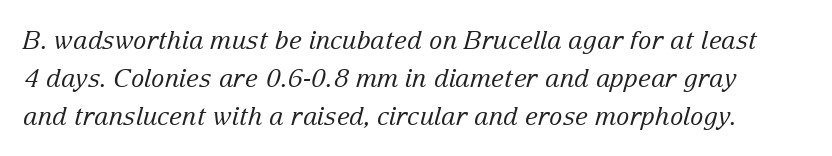
Leading: standard. What stands out about the letter spacing? Nothing — it is the standard amount. No heavy texture on the line: the type isn't bold. The glyphs are unaccompanied by any horizontal stroke below them. A typesetter would mark this as italic.
